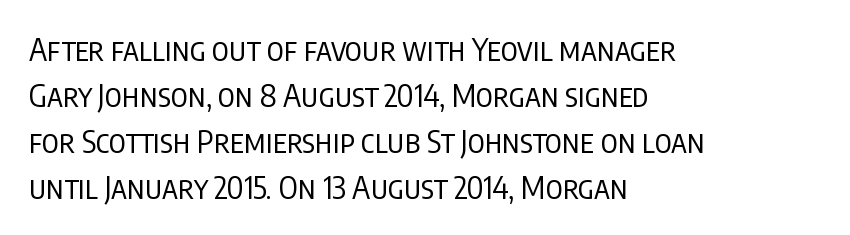
{"serif": "no", "italic": "no", "bold": "no", "weight": "regular", "width": "condensed", "stroke_contrast": "low", "x_height": "large", "monospaced": "no", "underline": "no", "align": "left", "line_spacing": "normal", "line_spacing_ratio": 1.48, "letter_spacing": "normal", "letter_spacing_em": 0.0, "glyph_px": 31}
